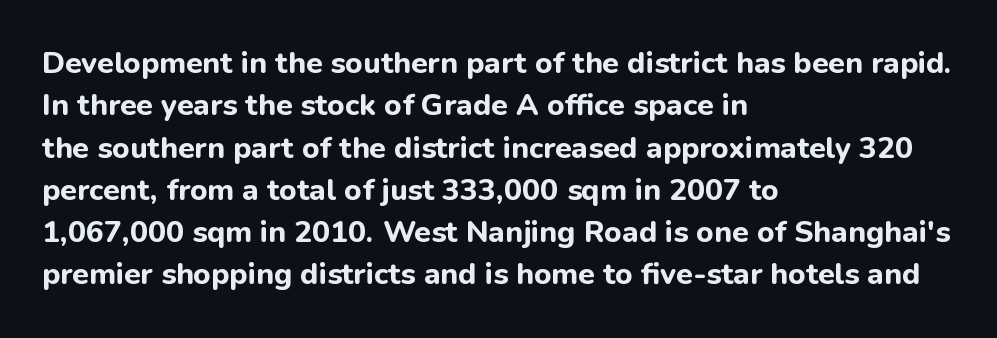
{"serif": "no", "italic": "no", "bold": "yes", "weight": "bold", "width": "normal", "stroke_contrast": "low", "x_height": "medium", "monospaced": "no", "underline": "no", "align": "left", "line_spacing": "normal", "line_spacing_ratio": 1.41, "letter_spacing": "normal", "letter_spacing_em": 0.0, "glyph_px": 30}
